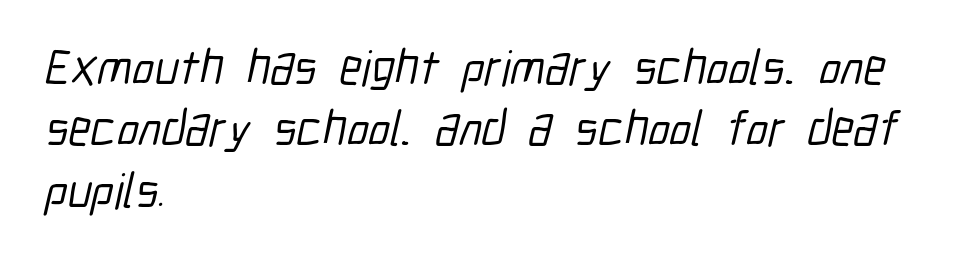
{"serif": "no", "width": "condensed", "stroke_contrast": "low", "x_height": "medium", "monospaced": "no", "underline": "no", "align": "left", "line_spacing_ratio": 1.23, "letter_spacing": "normal", "letter_spacing_em": 0.0, "glyph_px": 50}
